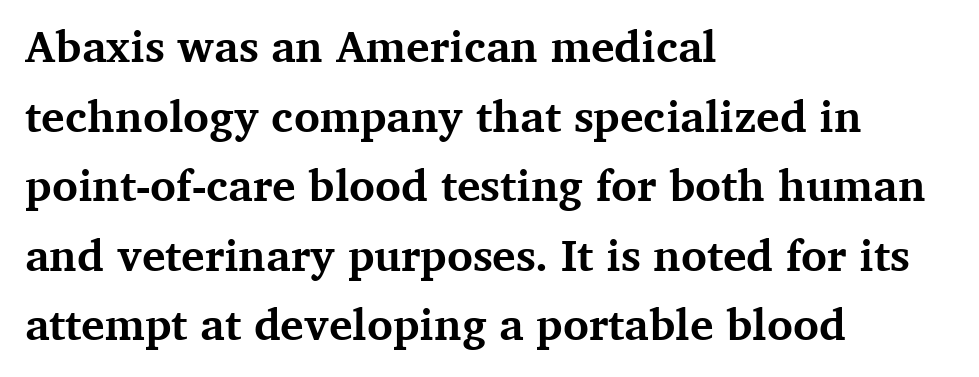
The image shows 44 px bold serif type, upright; set left-aligned, normal line spacing (1.58x), normal letter spacing, not underlined; medium stroke contrast and a medium x-height.
